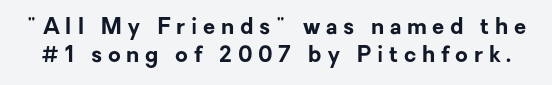
Q: Is the text bold? A: Yes.
Q: Is the text italic (slanted)? A: No, it is upright.
Q: Is the text underlined? A: No.
Q: Is the spacing between letters normal or unusually wide? A: Unusually wide.
Q: Is the spacing between lines tight, normal or loose? A: Normal.
